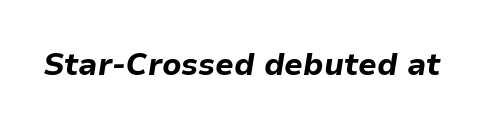
Is the type slanted? Yes — the strokes lean at a clear angle. A dark, heavy texture on the line: the type is bold. Inter-character spacing is left at the font's built-in metrics. A clean baseline with only descenders dipping below it. Do the characters align in a grid? No, the font is proportional.
